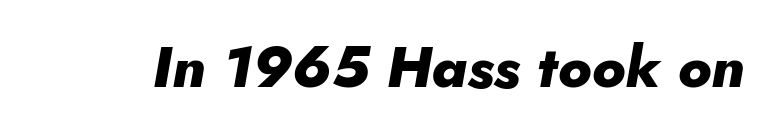
The image shows 58 px heavy type, italic (leaning right); set normal letter spacing, not underlined; low stroke contrast and a small x-height.
